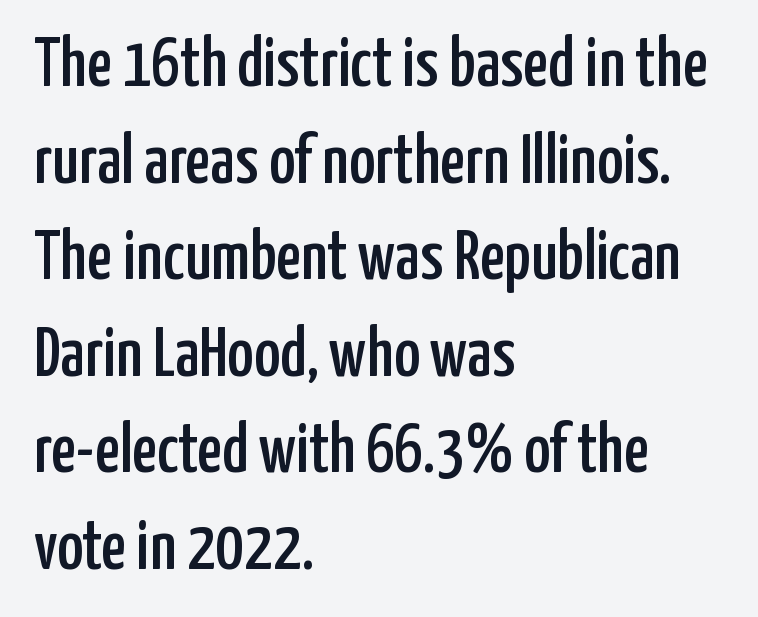
The image shows 70 px condensed sans-serif type, upright; set left-aligned, normal line spacing (1.38x), normal letter spacing, not underlined; low stroke contrast and a medium x-height.
